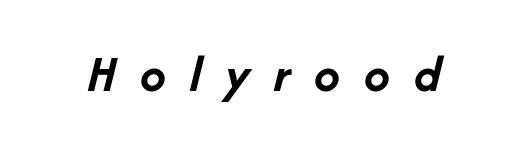
The image shows 52 px semibold type, italic (leaning right); set unusually wide letter spacing (+0.46 em), not underlined; low stroke contrast and a medium x-height.
